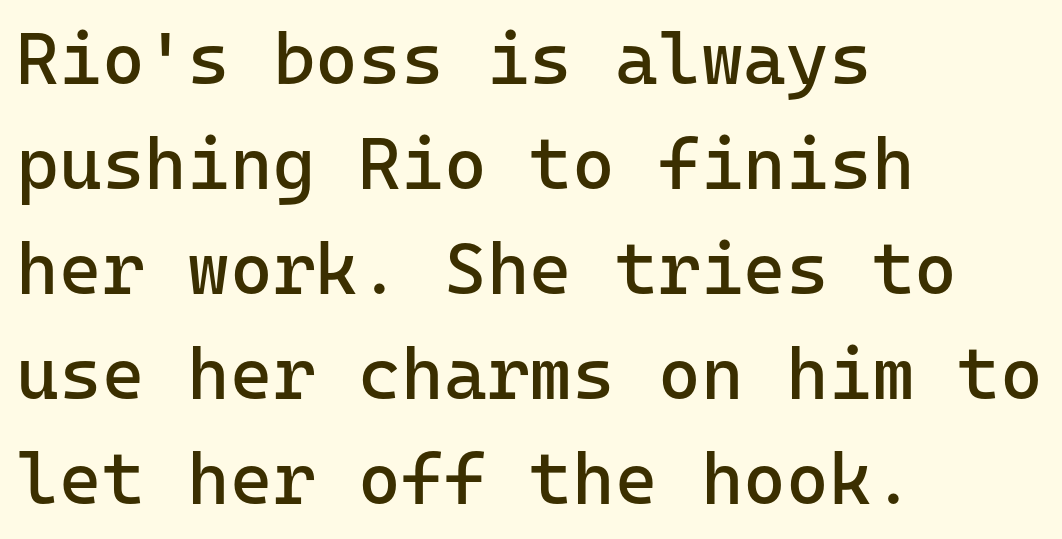
The glyphs are unaccompanied by any horizontal stroke below them. The face used here is rendered with its standard letterfit. The letters march in equal steps, a hallmark of fixed-pitch type. Stroke thickness stays within the range of a standard reading face or lighter. Tall strokes in this sample are plumb rather than angled.
